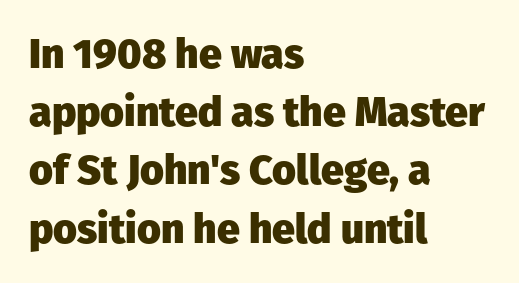
{"serif": "no", "italic": "no", "bold": "yes", "weight": "heavy", "width": "normal", "stroke_contrast": "low", "x_height": "medium", "monospaced": "no", "underline": "no", "align": "left", "line_spacing": "normal", "line_spacing_ratio": 1.42, "letter_spacing": "normal", "letter_spacing_em": 0.0, "glyph_px": 41}
